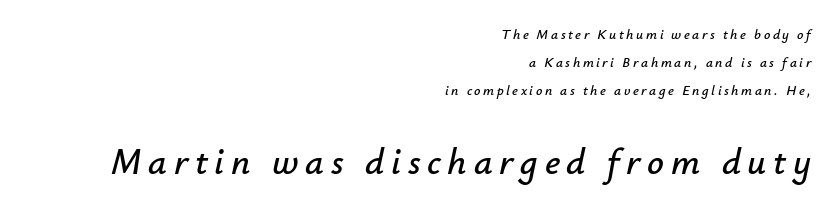
Q: Is the text italic (slanted)? A: Yes, it leans right by about 12 degrees.
Q: Is the text underlined? A: No.
Q: How is the paragraph aligned? A: Right-aligned.
Q: Is the spacing between lines tight, normal or loose? A: Loose.
Q: Which block of text is set in a larger size, the first (top) or the second (bottom)? A: The second (bottom) one.
Q: Width (condensed, normal, or wide)? A: Normal.
Q: Stroke contrast? A: Low.
Q: x-height? A: Small.
Q: Monospaced? A: No.
